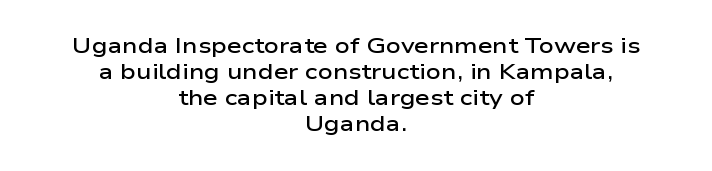
In terms of weight, the rendering is demibold, just under bold. A typesetter would call this zero additional tracking. Rendered with straight, roman letterforms. Casual observation: everything's sitting right in the middle. The space beneath each line is pristine and unruled.
